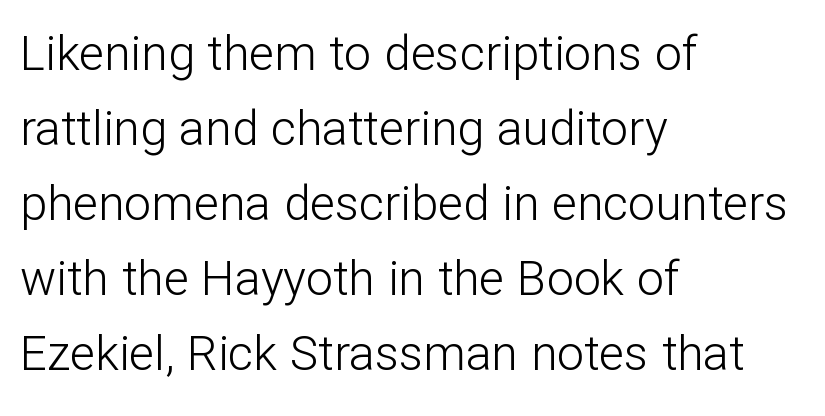
{"serif": "no", "italic": "no", "bold": "no", "weight": "light", "width": "normal", "stroke_contrast": "low", "x_height": "medium", "monospaced": "no", "underline": "no", "align": "left", "line_spacing": "normal", "line_spacing_ratio": 1.56, "letter_spacing": "normal", "letter_spacing_em": 0.0, "glyph_px": 48}
